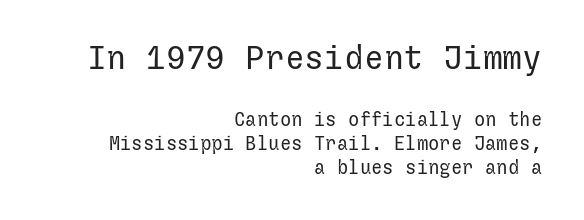
Bold? No — there's no thickening of the strokes. A student would notice the top passage is typeset larger than what follows. Notice how the stems are strictly vertical — no italics here. Does the leading feel generous? No, just average.
